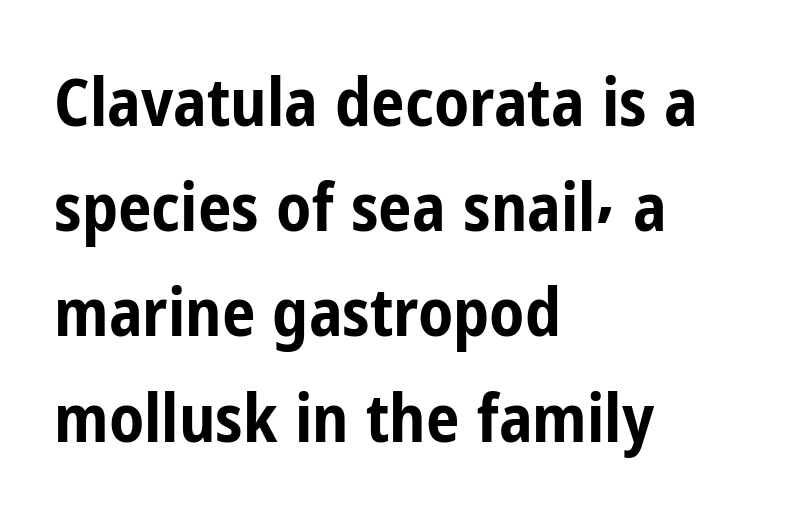
The image shows 67 px bold, condensed sans-serif type, upright; set left-aligned, normal line spacing (1.57x), normal letter spacing, not underlined; low stroke contrast and a medium x-height.
